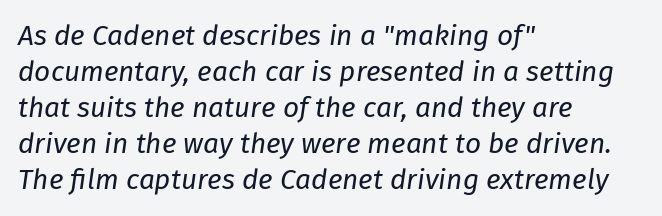
The image shows 28 px regular-weight type, italic (leaning right); set left-aligned, normal line spacing (1.29x), normal letter spacing, not underlined; low stroke contrast and a medium x-height.
